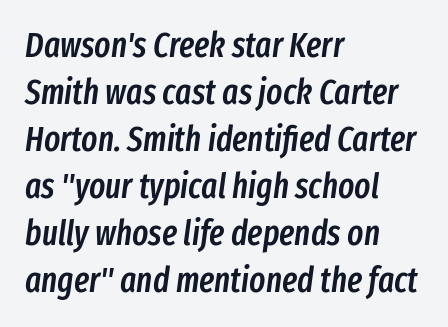
The lettering tilts uniformly, giving the passage an italic look. The font is running at a semibold setting, under full bold. The compositor pushed each line to the left boundary. Tracking here is standard; glyphs follow each other at the usual distance.
